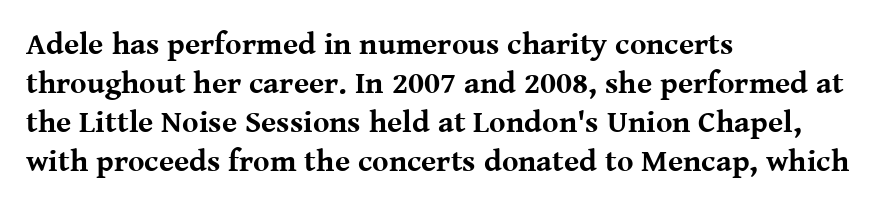
{"serif": "yes", "italic": "no", "bold": "yes", "weight": "bold", "width": "normal", "stroke_contrast": "medium", "x_height": "medium", "monospaced": "no", "underline": "no", "align": "left", "line_spacing": "normal", "line_spacing_ratio": 1.26, "letter_spacing": "normal", "letter_spacing_em": 0.0, "glyph_px": 31}
